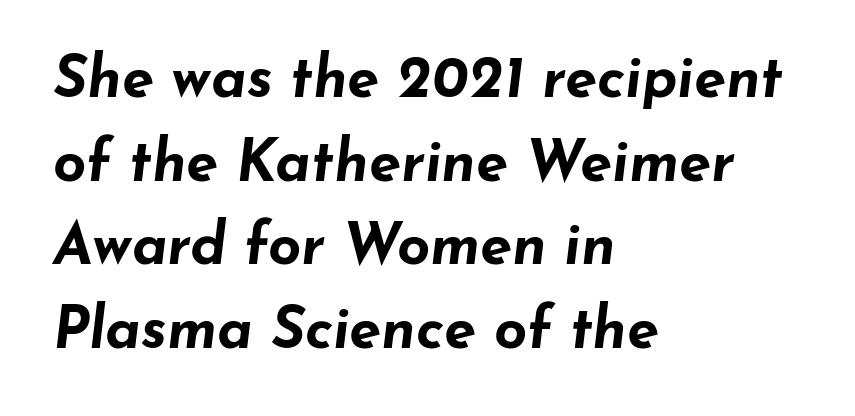
This rendering features lettering with no underline. As a designer I'd log this as weight 700, bold. Note the varied advance widths — an 'i' is clearly narrower than an 'm'. Letter spacing: default. A classic flush-left, rag-right setting is used for this passage. Students, observe: this is what conventionally led text looks like.
